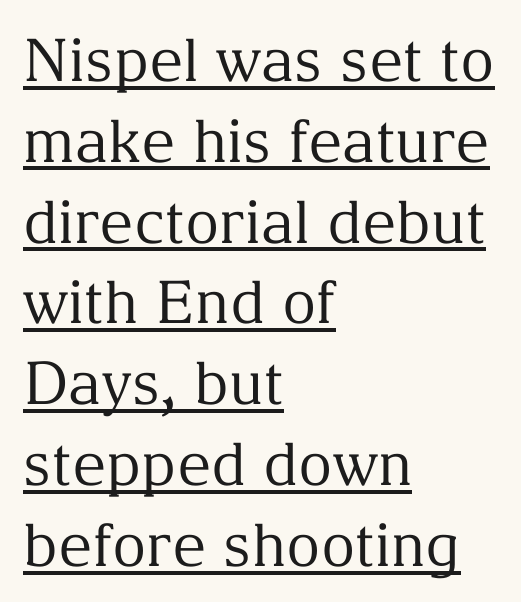
{"serif": "yes", "italic": "no", "bold": "no", "weight": "regular", "width": "normal", "stroke_contrast": "medium", "x_height": "medium", "monospaced": "no", "underline": "yes", "align": "left", "line_spacing": "normal", "line_spacing_ratio": 1.37, "letter_spacing": "normal", "letter_spacing_em": 0.0, "glyph_px": 59}
